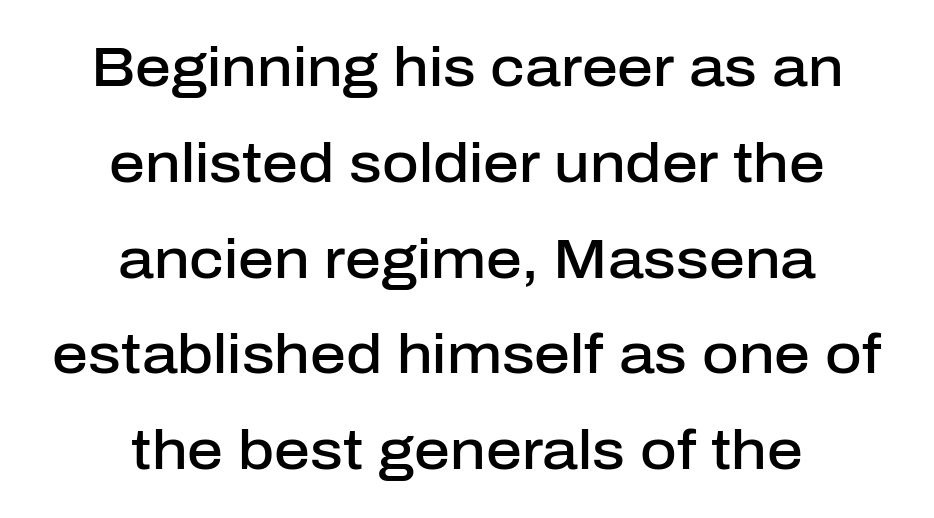
Quick note: not italic, upright. Classification — sans serif. Layout note: lines centered. Check the space under the baseline: it is left empty. Note the varied advance widths — an 'i' is clearly narrower than an 'm'. Tracking here is standard; glyphs follow each other at the usual distance.
